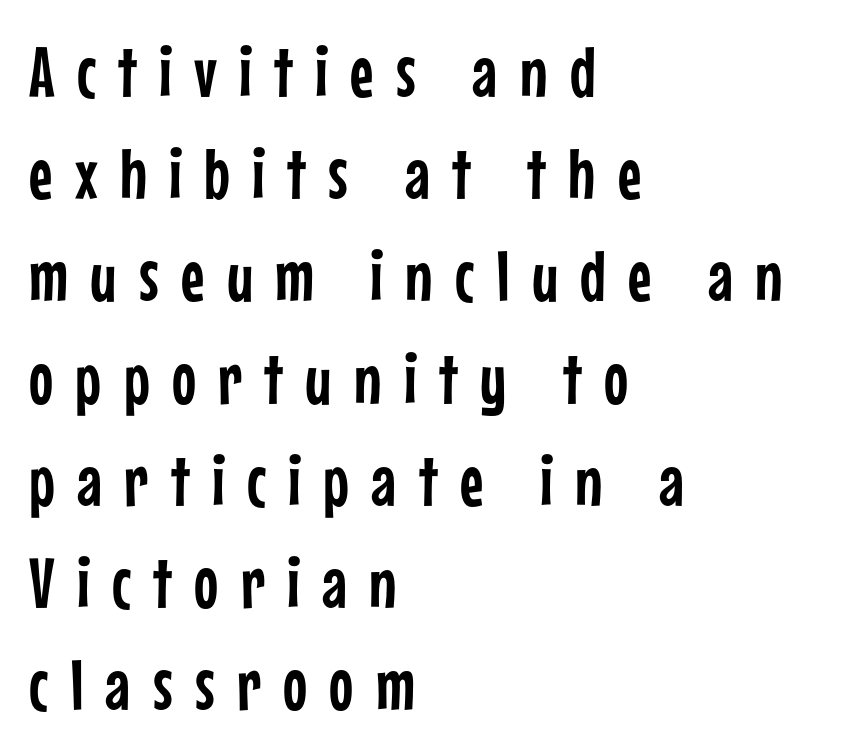
The text was rendered using a sans face with plain stroke endings. Posture: straight, roman, zero tilt. Proportional: the letters do not fall into vertical columns. Tracking here is generous; glyphs stand well apart from one another.
